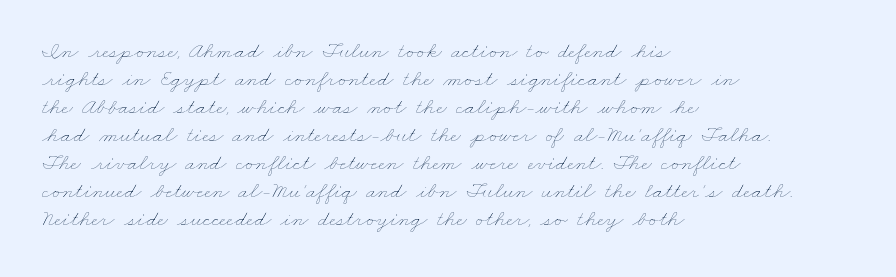
{"bold": "no", "underline": "no", "align": "left", "line_spacing_ratio": 1.22, "letter_spacing": "normal", "letter_spacing_em": 0.0, "glyph_px": 23}
